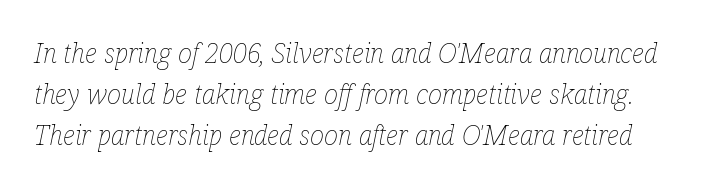
{"italic": "yes", "lean": "right", "slant_degrees": 12, "bold": "no", "underline": "no", "line_spacing": "normal", "line_spacing_ratio": 1.51, "letter_spacing": "normal", "letter_spacing_em": 0.0, "glyph_px": 27}
